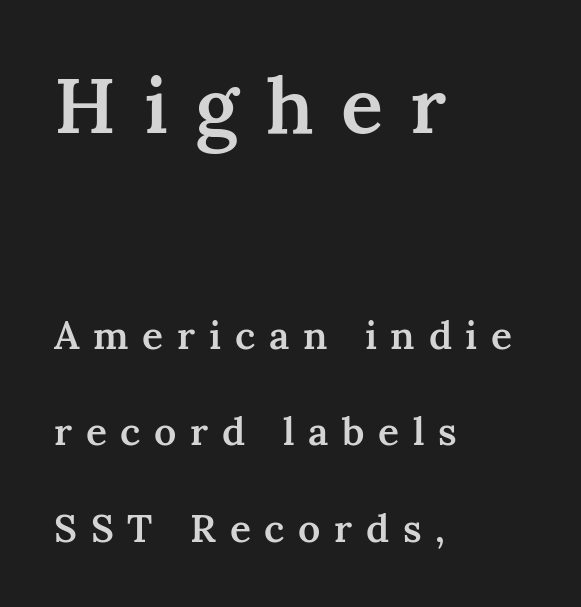
The rendering inserts visible extra space after every character. Does the type have serifs? Yes, each stem ends in a small foot. Does the bottom block carry the larger type? No, the top block does. Widely set lines give the paragraph a tall, airy silhouette. Teacher's note: observe the even left margin — that is flush-left alignment. No word sits above an underline.
